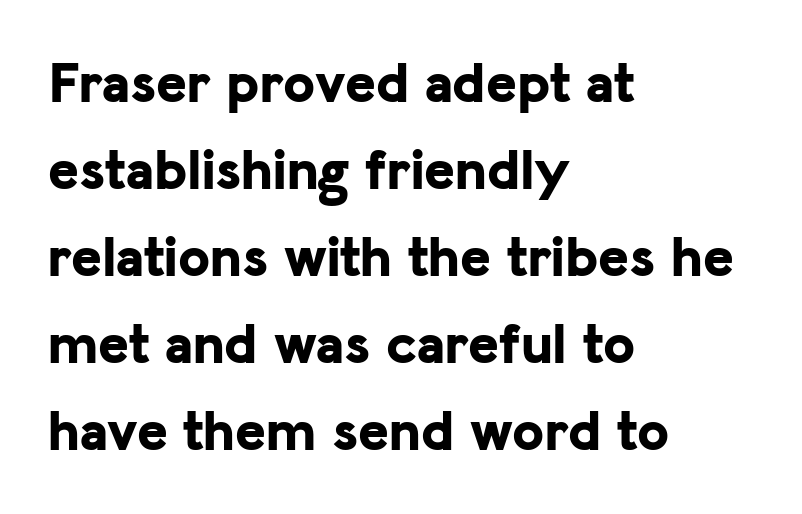
Q: Is the text bold? A: Yes.
Q: Is the text italic (slanted)? A: No, it is upright.
Q: Is the typeface a serif or a sans-serif typeface? A: Sans-serif.
Q: Is the text underlined? A: No.
Q: How is the paragraph aligned? A: Left-aligned.
Q: Is the spacing between letters normal or unusually wide? A: Normal.
Q: Is the spacing between lines tight, normal or loose? A: Normal.
Q: Width (condensed, normal, or wide)? A: Normal.
Q: Stroke contrast? A: Low.
Q: x-height? A: Medium.
Q: Monospaced? A: No.
